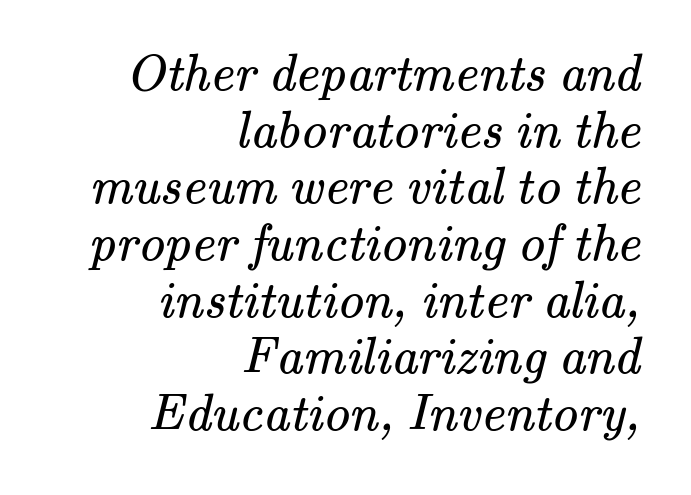
The image shows 52 px regular-weight serif type; set right-aligned, tight line spacing (1.09x), normal letter spacing, not underlined; medium stroke contrast and a small x-height.
